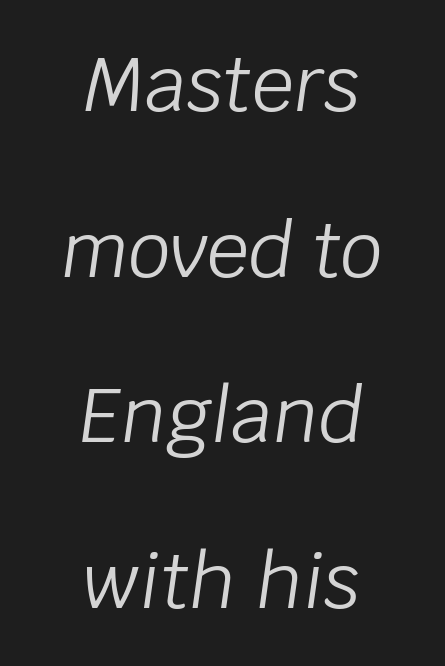
Nothing heavy about these letters — not bold at all. Slanted lettering throughout. The gaps between neighbouring characters are ordinary and unremarkable. Descender tails drop into unmarked territory. Summary of vertical rhythm: relaxed, with wide interline spacing. Alignment: centered.
